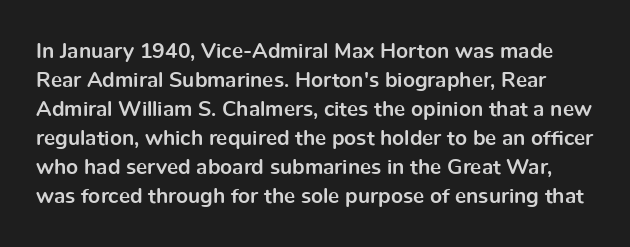
Q: Is the text bold? A: Yes.
Q: Is the text italic (slanted)? A: No, it is upright.
Q: Is the text underlined? A: No.
Q: Is the spacing between letters normal or unusually wide? A: Normal.
Q: Is the spacing between lines tight, normal or loose? A: Normal.
